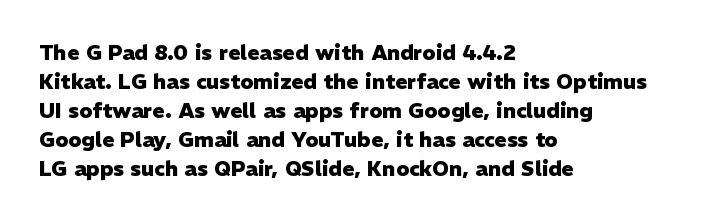
Q: Is the text bold? A: Yes.
Q: Is the text italic (slanted)? A: No, it is upright.
Q: Is the text underlined? A: No.
Q: How is the paragraph aligned? A: Left-aligned.
Q: Is the spacing between letters normal or unusually wide? A: Normal.
Q: Is the spacing between lines tight, normal or loose? A: Normal.
